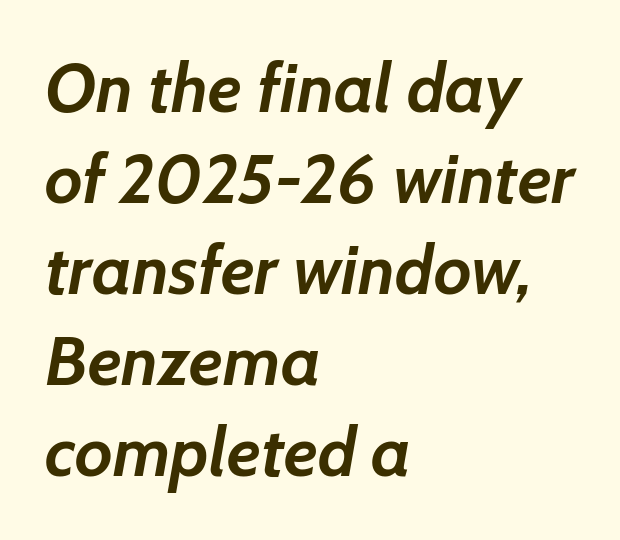
Q: Is the text bold? A: Yes.
Q: Is the text italic (slanted)? A: Yes, it leans right by about 7 degrees.
Q: Is the text underlined? A: No.
Q: How is the paragraph aligned? A: Left-aligned.
Q: Is the spacing between letters normal or unusually wide? A: Normal.
Q: Is the spacing between lines tight, normal or loose? A: Normal.
Q: Width (condensed, normal, or wide)? A: Normal.
Q: Stroke contrast? A: Low.
Q: x-height? A: Medium.
Q: Monospaced? A: No.
